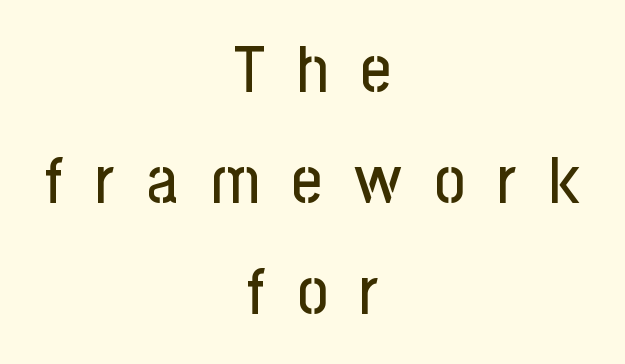
The lines are quadded center. The rendering uses natural spacing where letterforms have individual widths. Typographically, this falls in the sans-serif category. The passage shown is not underscored anywhere. The gaps between neighbouring characters are conspicuously large. These lines were composed using upright roman letters.
